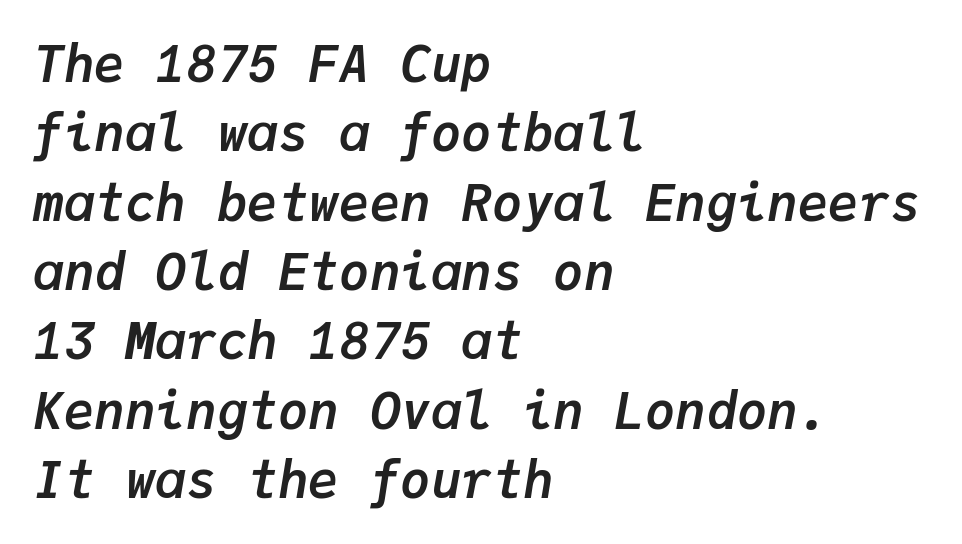
{"italic": "yes", "lean": "right", "slant_degrees": 9, "bold": "yes", "weight": "semibold", "width": "normal", "stroke_contrast": "low", "x_height": "medium", "monospaced": "yes", "underline": "no", "align": "left", "line_spacing": "normal", "line_spacing_ratio": 1.36, "letter_spacing": "normal", "letter_spacing_em": 0.0, "glyph_px": 51}
